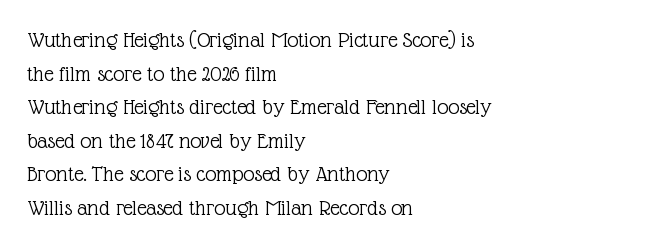
{"italic": "no", "bold": "no", "underline": "no", "align": "left", "line_spacing": "normal", "line_spacing_ratio": 1.46, "letter_spacing": "normal", "letter_spacing_em": 0.0, "glyph_px": 23}
